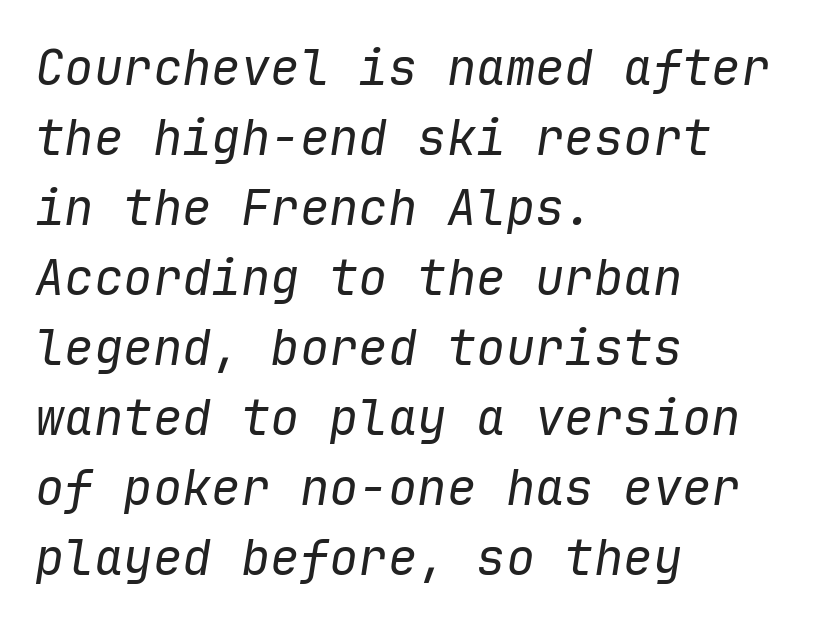
The line-height multiplier appears to be the usual default. The space directly below the letters is spotless. These lines stack with their left ends in a neat column. A quiet, ordinary-to-light weight characterises the typeface. Look at the tracking — it's just the regular setting, nothing added.
